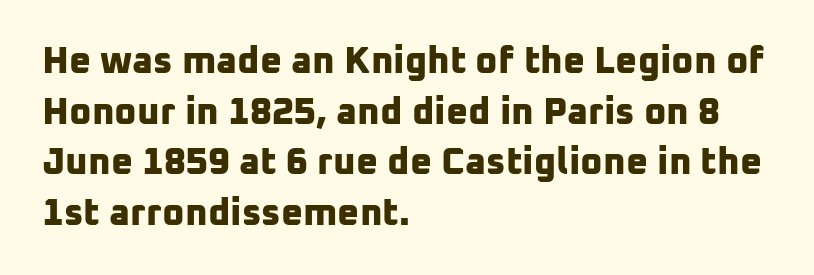
Q: Is the text bold? A: Yes.
Q: Is the typeface a serif or a sans-serif typeface? A: Sans-serif.
Q: Is the text underlined? A: No.
Q: How is the paragraph aligned? A: Left-aligned.
Q: Is the spacing between letters normal or unusually wide? A: Normal.
Q: Is the spacing between lines tight, normal or loose? A: Normal.
Q: Width (condensed, normal, or wide)? A: Normal.
Q: Stroke contrast? A: Low.
Q: x-height? A: Medium.
Q: Monospaced? A: No.
